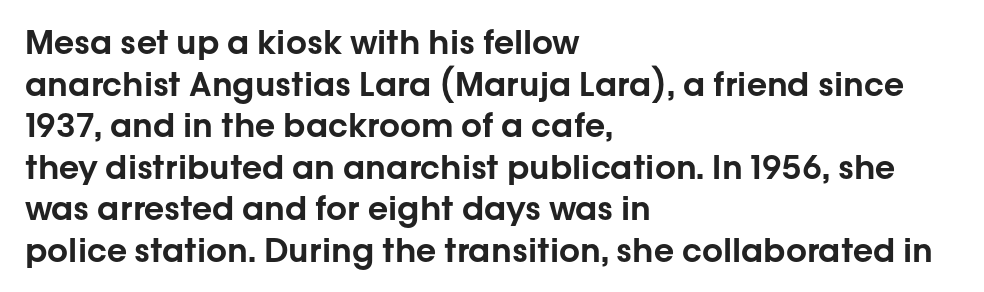
What's the leading like? Ordinary, nothing unusual. Caption: multi-line text, flush left, ragged right. This is sans-serif lettering, the kind often seen on screens and signage. This sample has the flowing, uneven cadence of proportional lettering. This sample uses an upright cut, with every glyph sitting square on the baseline. Inter-character spacing is left at the font's built-in metrics.
